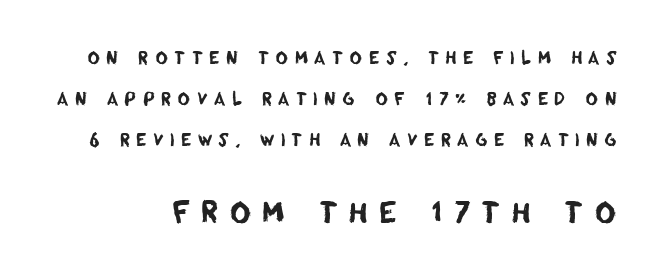
The image shows 29 px sans-serif type; set loose line spacing (2.4x), unusually wide letter spacing (+0.36 em), not underlined; the second (bottom) block is 1.71x larger; low stroke contrast and a large x-height.
